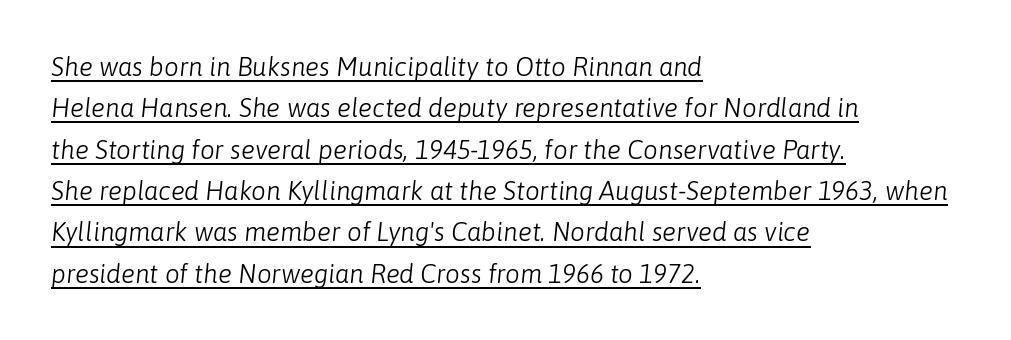
{"italic": "yes", "lean": "right", "slant_degrees": 6, "bold": "no", "underline": "yes", "align": "left", "line_spacing": "normal", "line_spacing_ratio": 1.59, "letter_spacing": "normal", "letter_spacing_em": 0.0, "glyph_px": 26}
